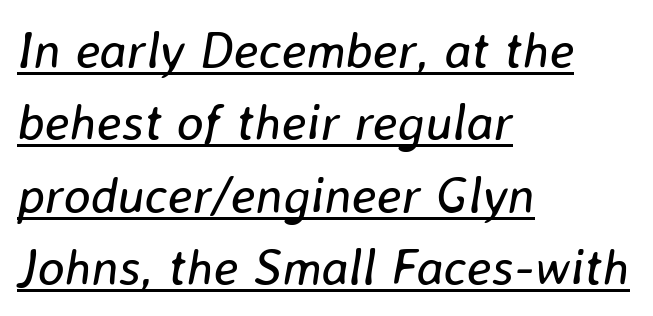
Q: Is the text bold? A: No.
Q: Is the text italic (slanted)? A: Yes, it leans right by about 8 degrees.
Q: Is the text underlined? A: Yes.
Q: How is the paragraph aligned? A: Left-aligned.
Q: Is the spacing between letters normal or unusually wide? A: Normal.
Q: Is the spacing between lines tight, normal or loose? A: Normal.
Q: Width (condensed, normal, or wide)? A: Normal.
Q: Stroke contrast? A: Low.
Q: x-height? A: Medium.
Q: Monospaced? A: No.
